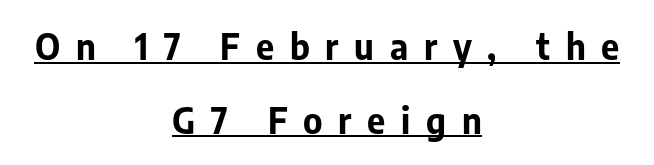
The image shows 35 px bold sans-serif type, upright; set centered, loose line spacing (2.11x), unusually wide letter spacing (+0.45 em), underlined; low stroke contrast and a medium x-height.
